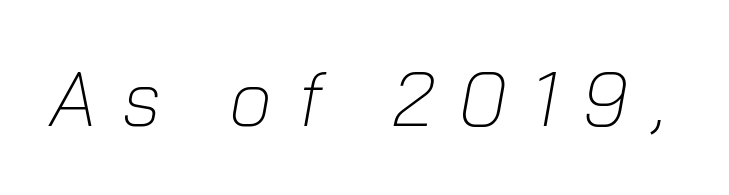
Q: Is the text bold? A: No.
Q: Is the text italic (slanted)? A: Yes, it leans right by about 10 degrees.
Q: Is the text underlined? A: No.
Q: Is the spacing between letters normal or unusually wide? A: Unusually wide.
Q: Width (condensed, normal, or wide)? A: Normal.
Q: Stroke contrast? A: Low.
Q: x-height? A: Medium.
Q: Monospaced? A: No.
